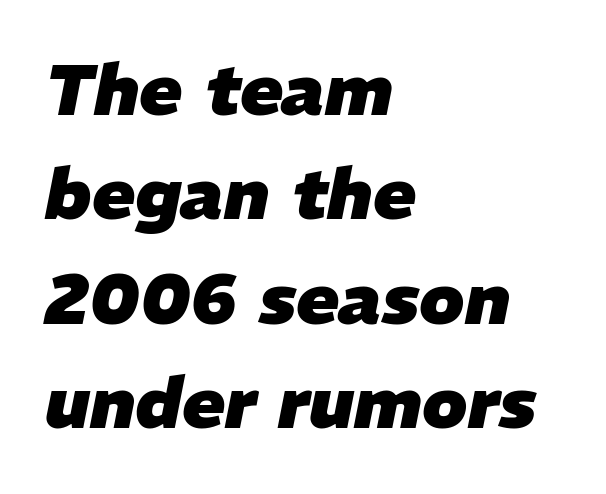
Q: Is the text bold? A: Yes.
Q: Is the text italic (slanted)? A: Yes, it leans right by about 11 degrees.
Q: Is the text underlined? A: No.
Q: How is the paragraph aligned? A: Left-aligned.
Q: Is the spacing between letters normal or unusually wide? A: Normal.
Q: Is the spacing between lines tight, normal or loose? A: Normal.
Q: Width (condensed, normal, or wide)? A: Normal.
Q: Stroke contrast? A: Low.
Q: x-height? A: Medium.
Q: Monospaced? A: No.
